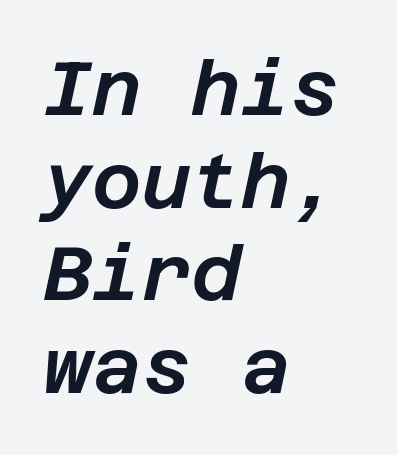
Underline: absent. Yep, that's italic — everything's leaning. In CSS terms this would be text-align: left. The face used here is rendered with its standard letterfit.
